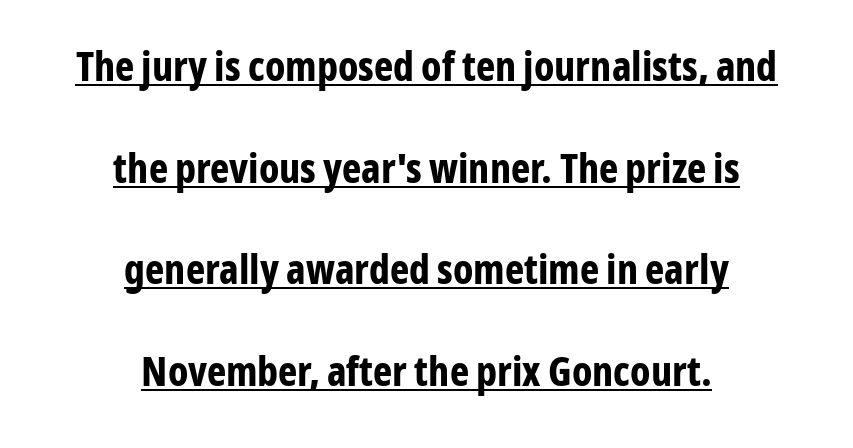
Loosely led — the rows are spread out. Caption: standard tracking, unaltered. Style check: upright. Does the weight exceed regular? Yes, all the way to bold. Each line is balanced around a shared central axis. Honestly, the underline is the first thing you notice here.
